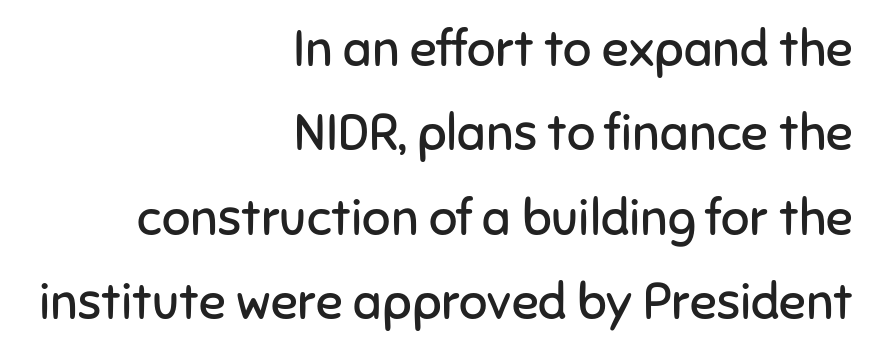
{"serif": "no", "italic": "no", "bold": "no", "weight": "regular", "width": "normal", "stroke_contrast": "low", "x_height": "medium", "monospaced": "no", "underline": "no", "align": "right", "line_spacing": "normal", "line_spacing_ratio": 1.69, "letter_spacing": "normal", "letter_spacing_em": 0.0, "glyph_px": 50}
